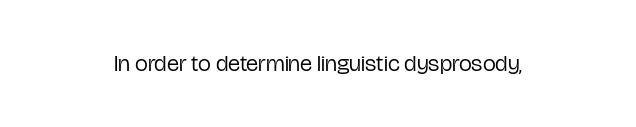
{"italic": "no", "bold": "no", "underline": "no", "letter_spacing": "normal", "letter_spacing_em": 0.0, "glyph_px": 23}
